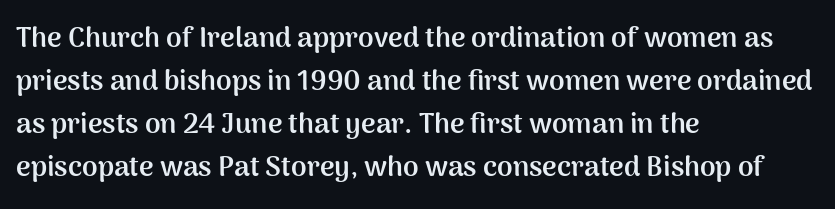
The image shows 28 px semibold sans-serif type, upright; set left-aligned, normal line spacing (1.54x), normal letter spacing, not underlined; medium stroke contrast and a medium x-height.
